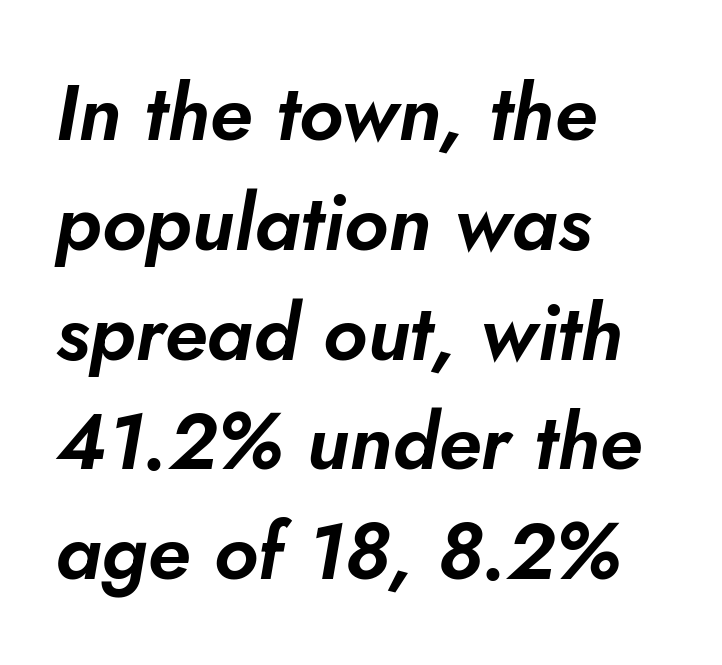
{"italic": "yes", "lean": "right", "slant_degrees": 5, "width": "normal", "stroke_contrast": "low", "x_height": "small", "monospaced": "no", "underline": "no", "align": "left", "line_spacing": "normal", "line_spacing_ratio": 1.39, "letter_spacing": "normal", "letter_spacing_em": 0.0, "glyph_px": 79}
